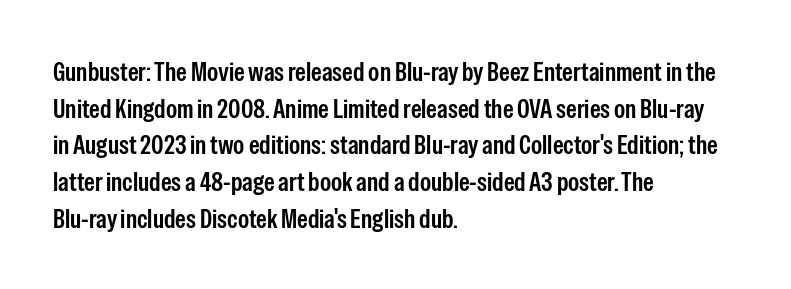
{"italic": "no", "bold": "semi", "underline": "no", "align": "left", "line_spacing": "normal", "line_spacing_ratio": 1.36, "letter_spacing": "normal", "letter_spacing_em": 0.0, "glyph_px": 27}
